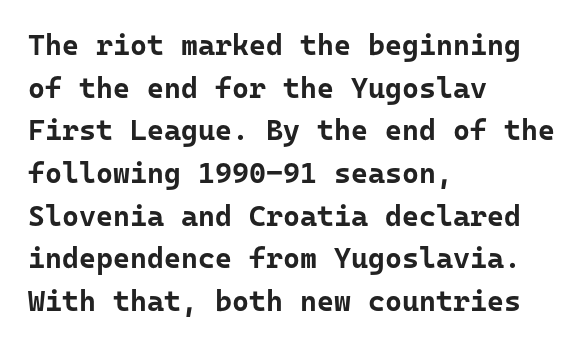
The image shows 29 px bold sans-serif type, upright; set left-aligned, normal line spacing (1.47x), normal letter spacing, not underlined; low stroke contrast and a medium x-height.
